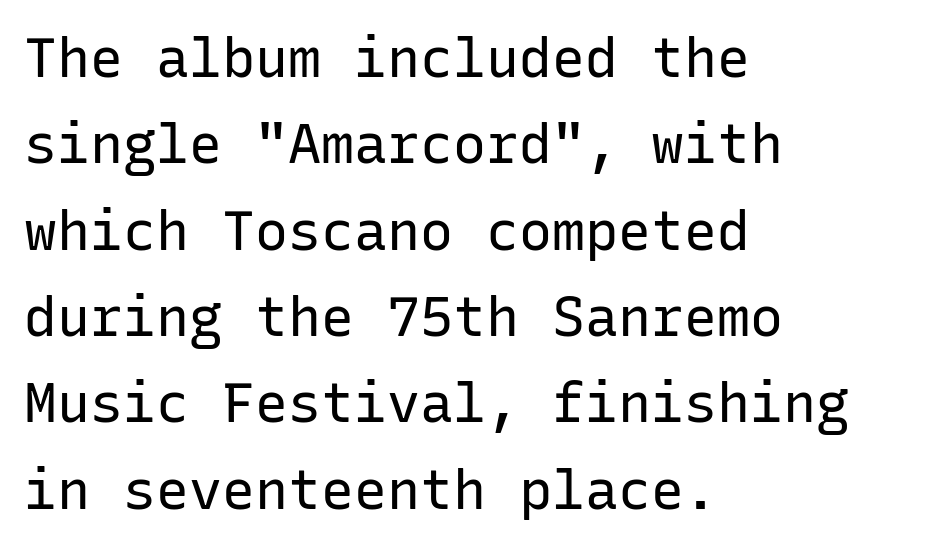
A sans-serif font was chosen for this passage. Compared with typical body copy, the letter spacing here is the same. Underline: absent. Stroke thickness stays within the range of a standard reading face or lighter.
